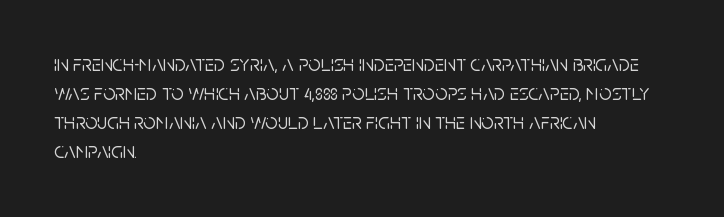
Q: Is the text italic (slanted)? A: No, it is upright.
Q: Is the text underlined? A: No.
Q: How is the paragraph aligned? A: Left-aligned.
Q: Is the spacing between letters normal or unusually wide? A: Normal.
Q: Is the spacing between lines tight, normal or loose? A: Normal.
